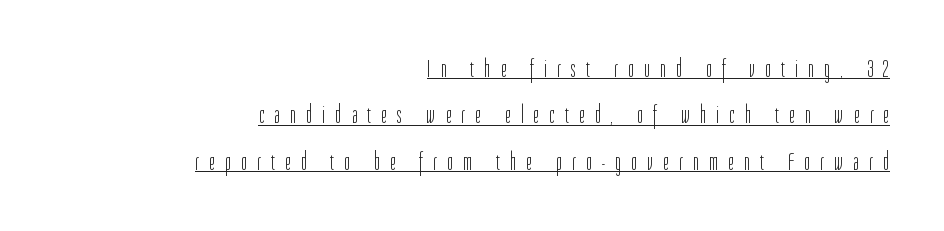
Q: Is the text bold? A: No.
Q: Is the text italic (slanted)? A: No, it is upright.
Q: Is the text underlined? A: Yes.
Q: How is the paragraph aligned? A: Right-aligned.
Q: Is the spacing between letters normal or unusually wide? A: Unusually wide.
